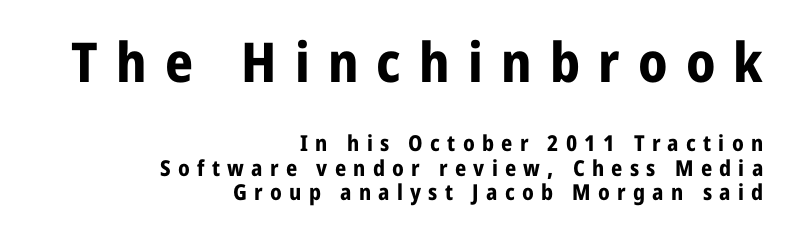
The image shows 55 px bold, condensed sans-serif type, upright; set right-aligned, tight line spacing (1.1x), unusually wide letter spacing (+0.33 em), not underlined; the first (top) block is 2.5x larger; low stroke contrast and a medium x-height.
